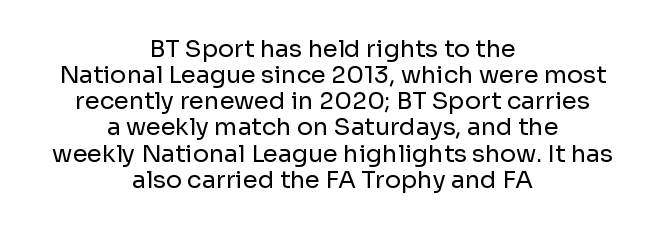
Students, note that the glyphs here touch the page at normal intervals. The space between consecutive lines is stingy. A light-to-regular cut is what we see here. Lines of text with bare space underneath. The lines are quadded center.
